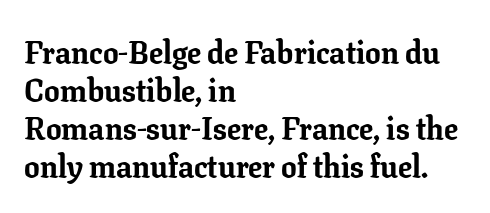
Q: Is the text bold? A: Yes.
Q: Is the text italic (slanted)? A: No, it is upright.
Q: Is the typeface a serif or a sans-serif typeface? A: Serif.
Q: Is the text underlined? A: No.
Q: How is the paragraph aligned? A: Left-aligned.
Q: Is the spacing between letters normal or unusually wide? A: Normal.
Q: Width (condensed, normal, or wide)? A: Normal.
Q: Stroke contrast? A: Low.
Q: x-height? A: Medium.
Q: Monospaced? A: No.
